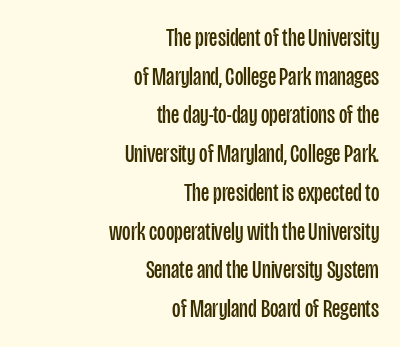
The image shows 26 px text type, upright; set right-aligned, normal line spacing (1.49x), normal letter spacing, not underlined.
